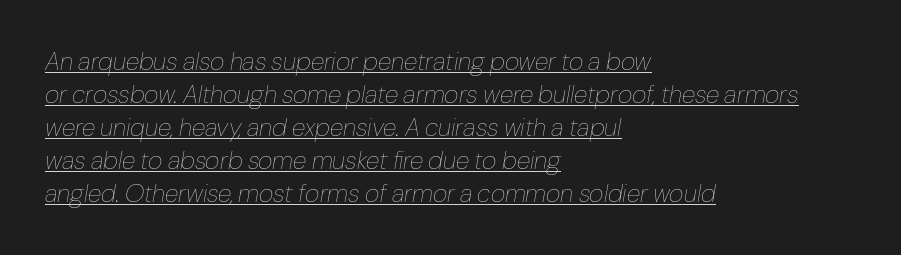
Q: Is the text bold? A: No.
Q: Is the text italic (slanted)? A: Yes, it leans right by about 10 degrees.
Q: Is the text underlined? A: Yes.
Q: How is the paragraph aligned? A: Left-aligned.
Q: Is the spacing between letters normal or unusually wide? A: Normal.
Q: Is the spacing between lines tight, normal or loose? A: Normal.
